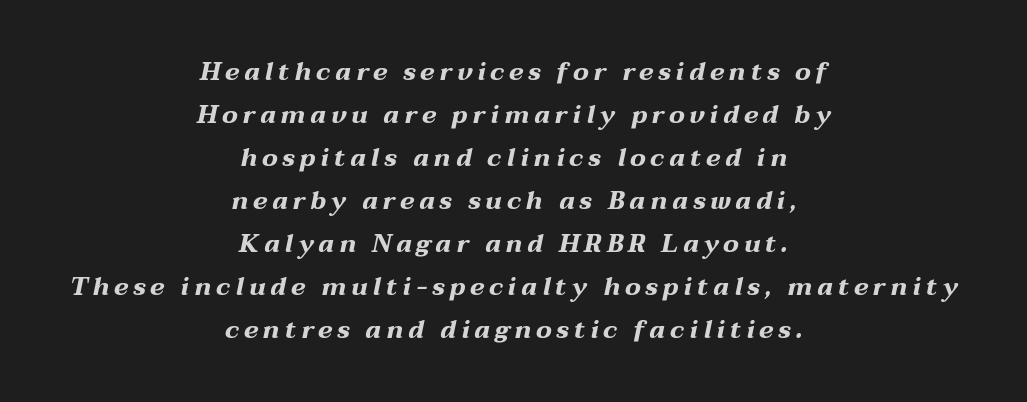
Q: Is the text bold? A: Yes.
Q: Is the text italic (slanted)? A: Yes, it leans right by about 12 degrees.
Q: Is the text underlined? A: No.
Q: How is the paragraph aligned? A: Centered.
